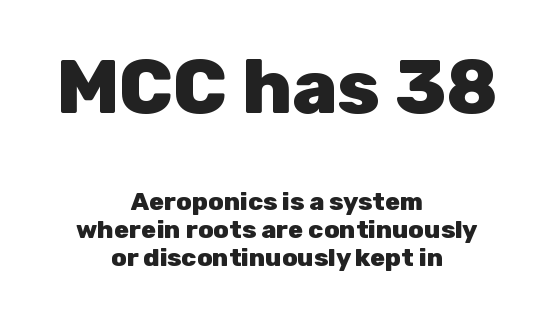
{"serif": "no", "italic": "no", "bold": "yes", "weight": "heavy", "width": "normal", "stroke_contrast": "low", "x_height": "medium", "monospaced": "no", "underline": "no", "align": "center", "line_spacing": "tight", "line_spacing_ratio": 1.12, "letter_spacing": "normal", "letter_spacing_em": 0.0, "larger_block": "first", "size_ratio": 3.0, "glyph_px": 75}
